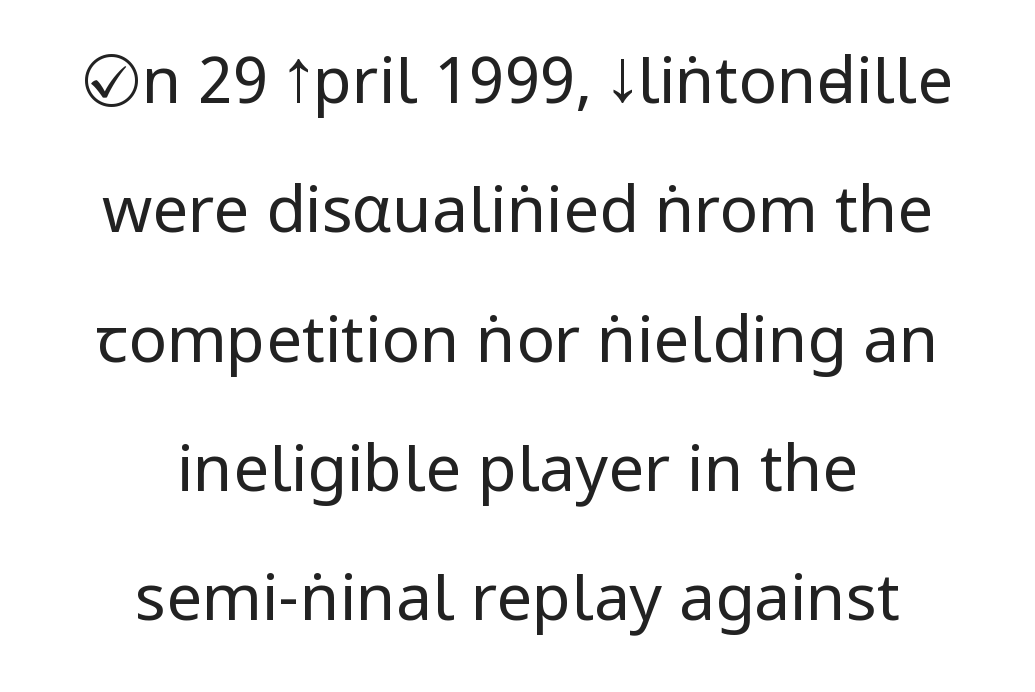
{"serif": "no", "italic": "no", "bold": "no", "weight": "regular", "width": "condensed", "stroke_contrast": "low", "x_height": "large", "monospaced": "no", "underline": "no", "align": "center", "line_spacing": "loose", "line_spacing_ratio": 2.02, "letter_spacing": "normal", "letter_spacing_em": 0.0, "glyph_px": 64}
